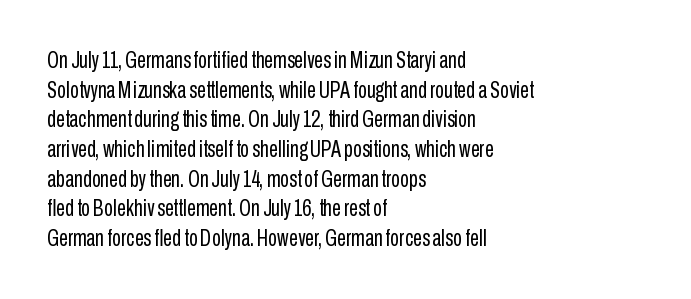
The image shows 23 px text type, upright; set left-aligned, normal line spacing (1.29x), normal letter spacing, not underlined.
